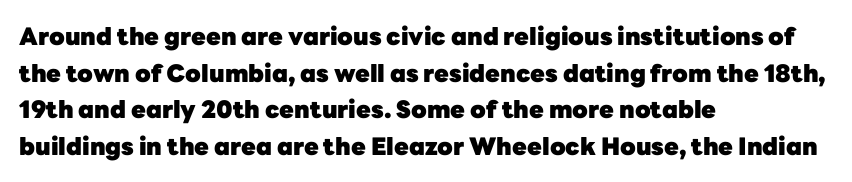
Q: Is the text bold? A: Yes.
Q: Is the text italic (slanted)? A: No, it is upright.
Q: Is the text underlined? A: No.
Q: How is the paragraph aligned? A: Left-aligned.
Q: Is the spacing between letters normal or unusually wide? A: Normal.
Q: Is the spacing between lines tight, normal or loose? A: Normal.
